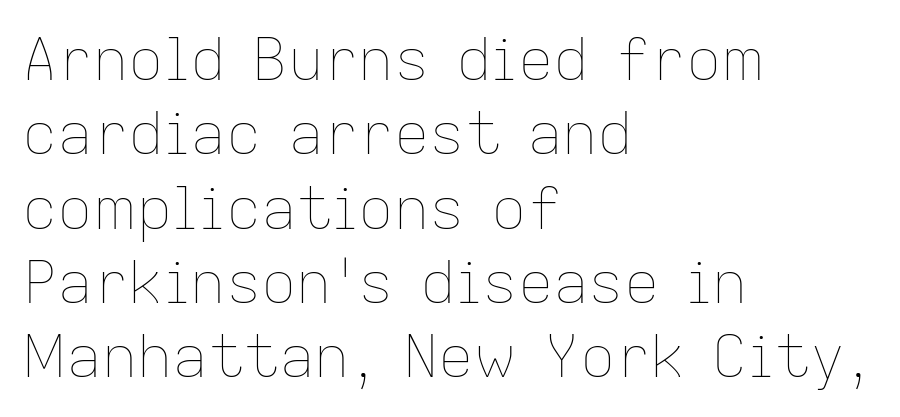
{"italic": "no", "bold": "no", "weight": "thin", "width": "normal", "stroke_contrast": "low", "x_height": "medium", "monospaced": "no", "underline": "no", "align": "left", "line_spacing": "normal", "line_spacing_ratio": 1.26, "letter_spacing": "normal", "letter_spacing_em": 0.0, "glyph_px": 59}
